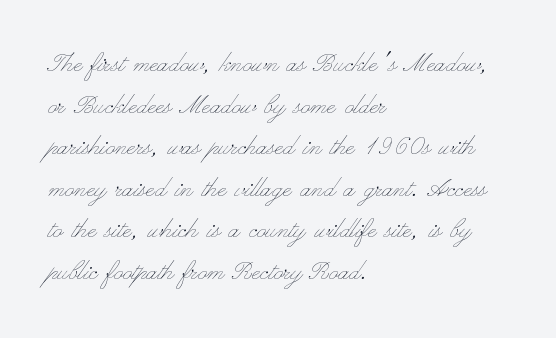
{"bold": "no", "weight": "thin", "width": "wide", "stroke_contrast": "low", "x_height": "small", "monospaced": "no", "underline": "no", "align": "left", "line_spacing": "normal", "line_spacing_ratio": 1.34, "letter_spacing": "normal", "letter_spacing_em": 0.0, "glyph_px": 31}
